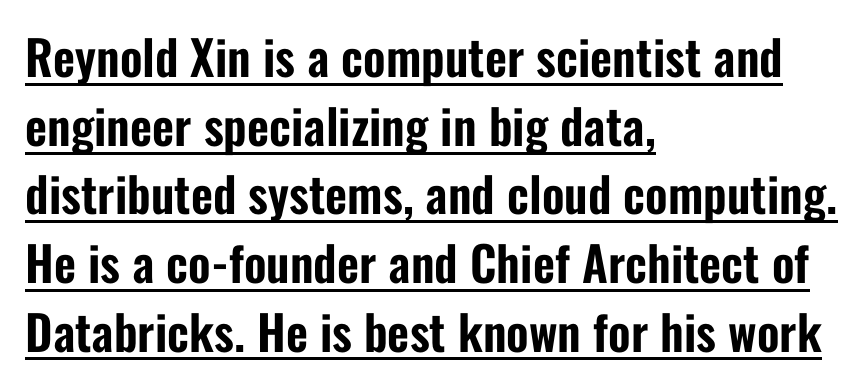
The image shows 48 px condensed sans-serif type, upright; set left-aligned, normal line spacing (1.43x), normal letter spacing, underlined; low stroke contrast and a medium x-height.
